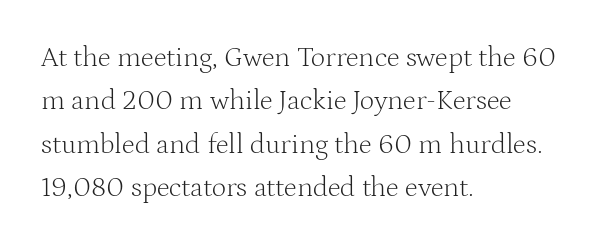
{"serif": "yes", "italic": "no", "bold": "no", "weight": "light", "width": "normal", "stroke_contrast": "medium", "x_height": "medium", "monospaced": "no", "underline": "no", "align": "left", "line_spacing": "normal", "line_spacing_ratio": 1.55, "letter_spacing": "normal", "letter_spacing_em": 0.0, "glyph_px": 28}
